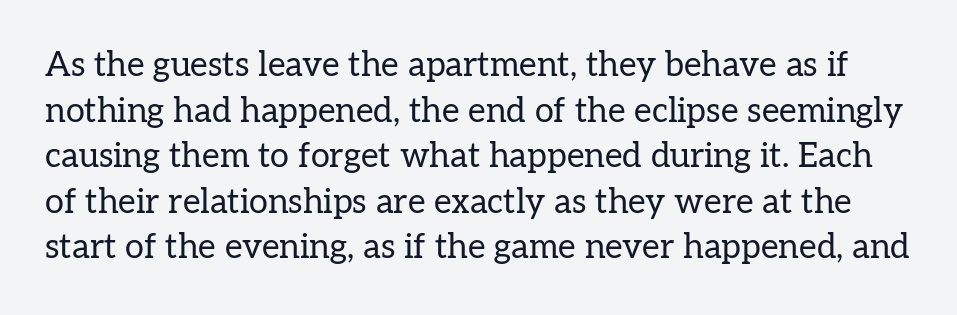
The image shows 34 px regular-weight serif type, upright; set normal line spacing (1.34x), normal letter spacing, not underlined; low stroke contrast and a medium x-height.
